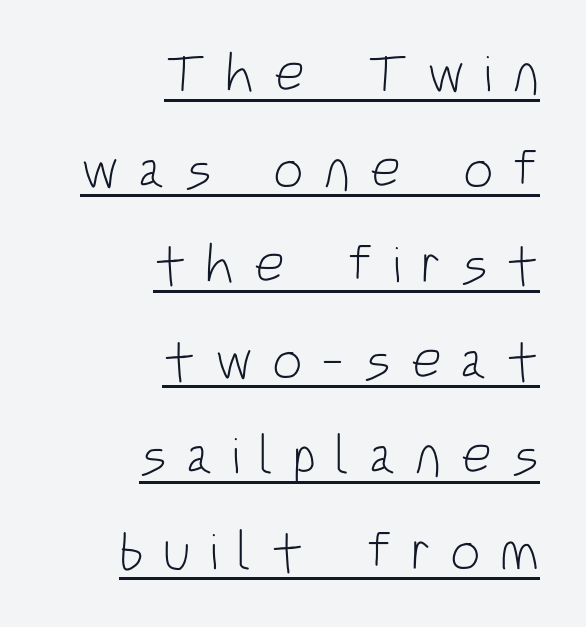
The image shows 54 px light, condensed sans-serif type, upright; set right-aligned, line spacing 1.77x, unusually wide letter spacing (+0.35 em), underlined; low stroke contrast and a large x-height.
